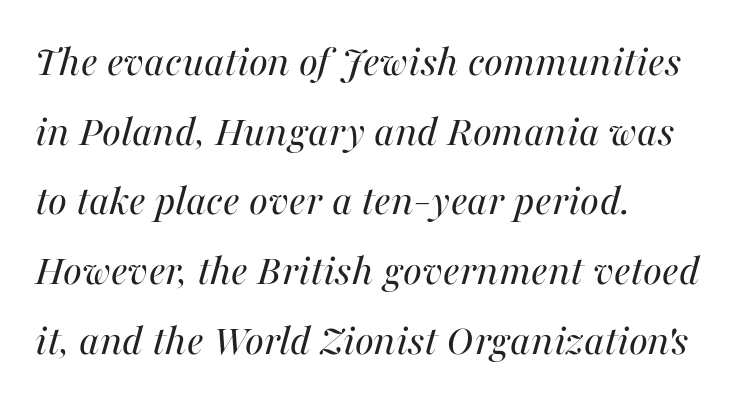
The image shows 45 px regular-weight type, italic (leaning right); set left-aligned, normal line spacing (1.55x), normal letter spacing, not underlined; medium stroke contrast and a medium x-height.
